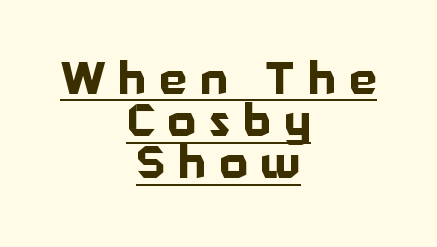
Q: Is the text bold? A: Yes.
Q: Is the text italic (slanted)? A: No, it is upright.
Q: Is the typeface a serif or a sans-serif typeface? A: Sans-serif.
Q: Is the text underlined? A: Yes.
Q: How is the paragraph aligned? A: Centered.
Q: Is the spacing between letters normal or unusually wide? A: Unusually wide.
Q: Is the spacing between lines tight, normal or loose? A: Tight.
Q: Width (condensed, normal, or wide)? A: Normal.
Q: Stroke contrast? A: Low.
Q: x-height? A: Medium.
Q: Monospaced? A: No.
